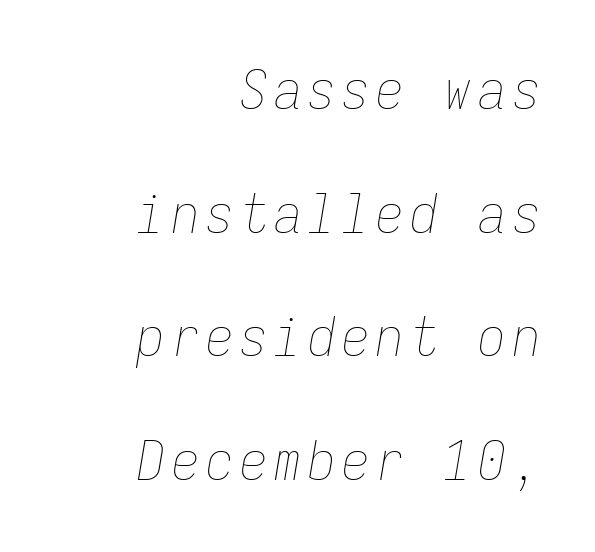
{"italic": "yes", "lean": "right", "slant_degrees": 9, "bold": "no", "weight": "thin", "width": "condensed", "stroke_contrast": "low", "x_height": "medium", "monospaced": "yes", "underline": "no", "align": "right", "line_spacing": "loose", "line_spacing_ratio": 2.25, "glyph_px": 55}
